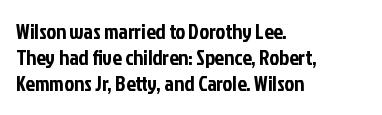
Q: Is the text italic (slanted)? A: No, it is upright.
Q: Is the text underlined? A: No.
Q: How is the paragraph aligned? A: Left-aligned.
Q: Is the spacing between letters normal or unusually wide? A: Normal.
